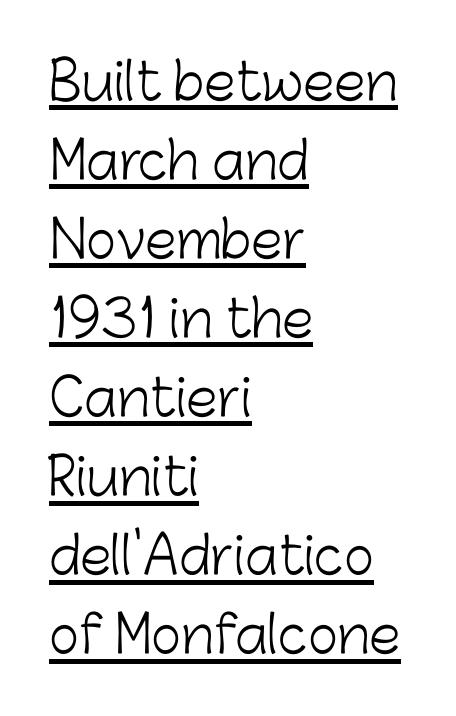
Q: Is the text bold? A: No.
Q: Is the text italic (slanted)? A: No, it is upright.
Q: Is the typeface a serif or a sans-serif typeface? A: Sans-serif.
Q: Is the text underlined? A: Yes.
Q: How is the paragraph aligned? A: Left-aligned.
Q: Is the spacing between letters normal or unusually wide? A: Normal.
Q: Is the spacing between lines tight, normal or loose? A: Normal.
Q: Width (condensed, normal, or wide)? A: Normal.
Q: Stroke contrast? A: Low.
Q: x-height? A: Medium.
Q: Monospaced? A: No.
